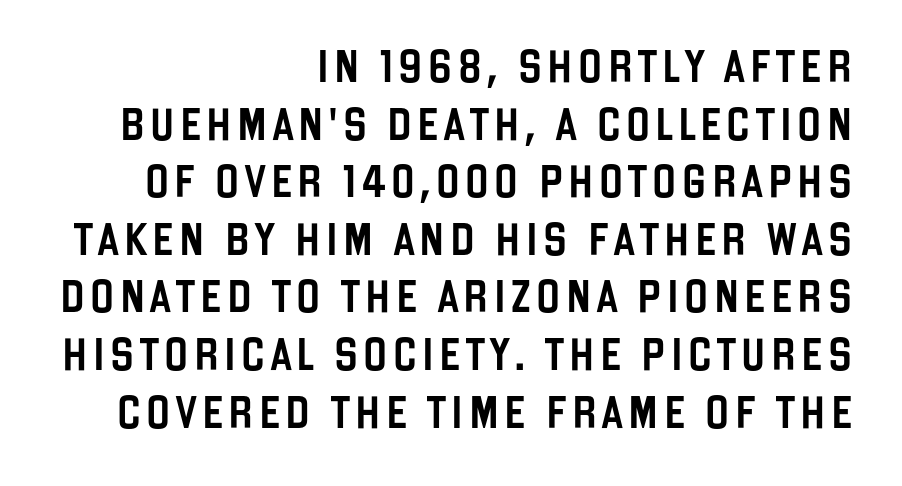
Q: Is the text italic (slanted)? A: No, it is upright.
Q: Is the typeface a serif or a sans-serif typeface? A: Sans-serif.
Q: Is the text underlined? A: No.
Q: How is the paragraph aligned? A: Right-aligned.
Q: Width (condensed, normal, or wide)? A: Condensed.
Q: Stroke contrast? A: Low.
Q: x-height? A: Large.
Q: Monospaced? A: No.
